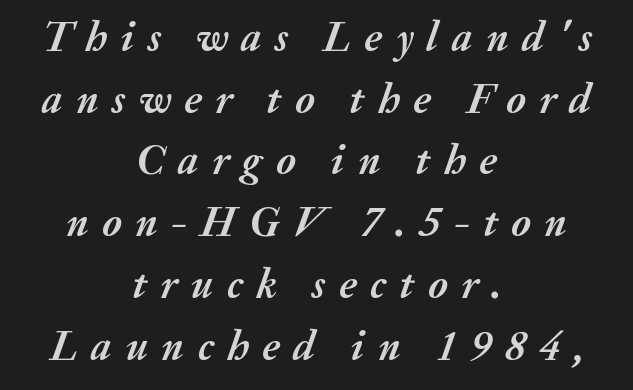
{"italic": "yes", "lean": "right", "slant_degrees": 20, "bold": "yes", "weight": "semibold", "width": "normal", "stroke_contrast": "medium", "x_height": "medium", "monospaced": "no", "underline": "no", "align": "center", "line_spacing": "normal", "line_spacing_ratio": 1.47, "letter_spacing": "wide", "letter_spacing_em": 0.32, "glyph_px": 42}
